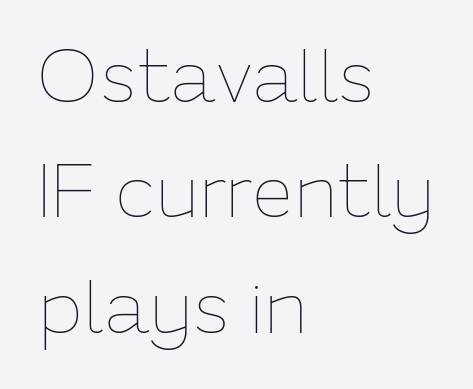
Q: Is the text bold? A: No.
Q: Is the text italic (slanted)? A: No, it is upright.
Q: Is the text underlined? A: No.
Q: How is the paragraph aligned? A: Left-aligned.
Q: Is the spacing between letters normal or unusually wide? A: Normal.
Q: Is the spacing between lines tight, normal or loose? A: Normal.
Q: Width (condensed, normal, or wide)? A: Normal.
Q: Stroke contrast? A: Low.
Q: x-height? A: Medium.
Q: Monospaced? A: No.
